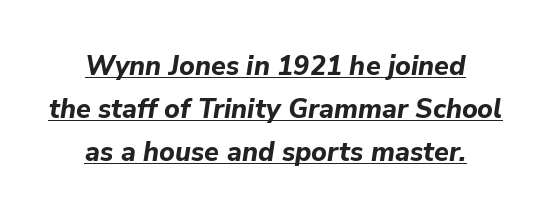
This sample keeps an unexceptional amount of space between lines. An italicized treatment has been applied to the whole sample. The rag falls on both sides of this text block equally. The lettering is marked with a stroke running underneath it. Observe the ordinary spacing: letters are neighbours, not strangers. Summary of weight: heavy, a full bold.
